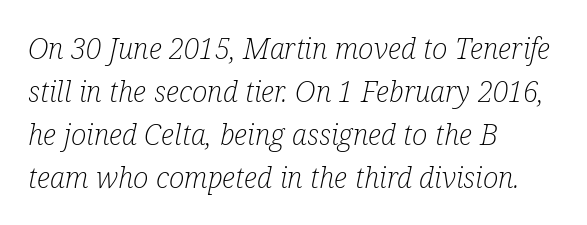
Q: Is the text bold? A: No.
Q: Is the text italic (slanted)? A: Yes, it leans right by about 12 degrees.
Q: Is the typeface a serif or a sans-serif typeface? A: Serif.
Q: Is the text underlined? A: No.
Q: How is the paragraph aligned? A: Left-aligned.
Q: Is the spacing between letters normal or unusually wide? A: Normal.
Q: Is the spacing between lines tight, normal or loose? A: Normal.
Q: Width (condensed, normal, or wide)? A: Condensed.
Q: Stroke contrast? A: Low.
Q: x-height? A: Medium.
Q: Monospaced? A: No.
